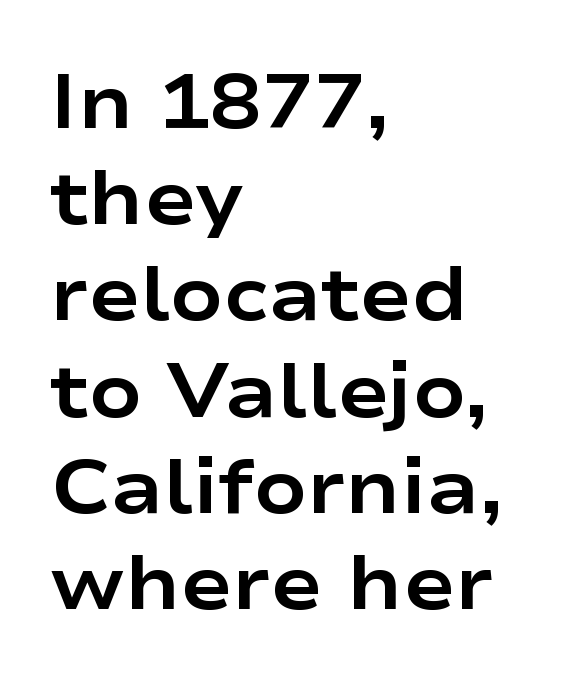
The image shows 77 px bold, wide sans-serif type, upright; set left-aligned, normal line spacing (1.25x), normal letter spacing, not underlined; low stroke contrast and a medium x-height.
